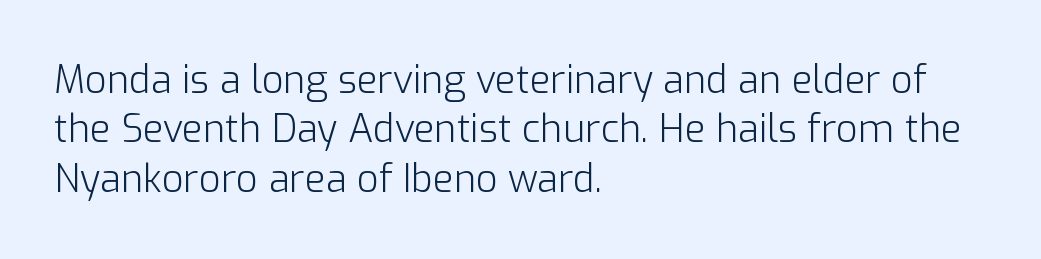
Q: Is the text bold? A: No.
Q: Is the text italic (slanted)? A: No, it is upright.
Q: Is the typeface a serif or a sans-serif typeface? A: Sans-serif.
Q: Is the text underlined? A: No.
Q: How is the paragraph aligned? A: Left-aligned.
Q: Is the spacing between letters normal or unusually wide? A: Normal.
Q: Is the spacing between lines tight, normal or loose? A: Normal.
Q: Width (condensed, normal, or wide)? A: Normal.
Q: Stroke contrast? A: Low.
Q: x-height? A: Medium.
Q: Monospaced? A: No.
